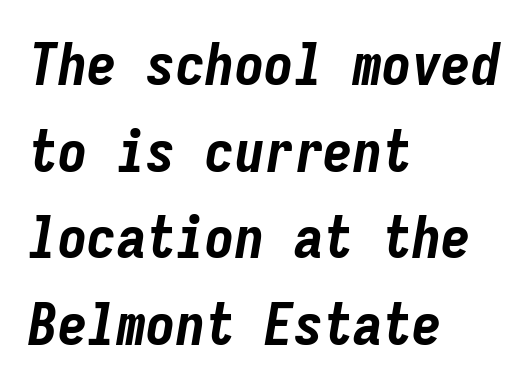
You could count columns in this text — the font is strictly monospaced. As a designer I'd log this as weight 700, bold. Characters are canted at an angle relative to the baseline's perpendicular. The face used here is rendered with its standard letterfit. Clear beneath every line of the passage. Whoever set this chose a conventional vertical rhythm.
